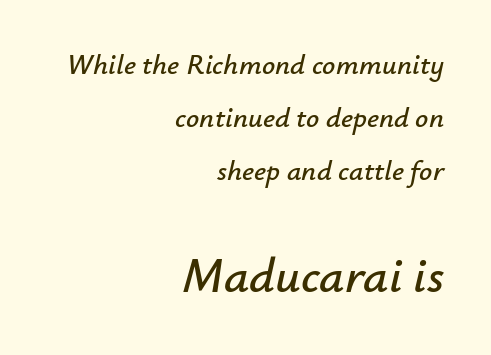
Line ends are locked; line starts wander. Rendered with sloped, italic letterforms. Note the varied advance widths — an 'i' is clearly narrower than an 'm'. No word sits above an underline. The face used here is rendered with its standard letterfit.
